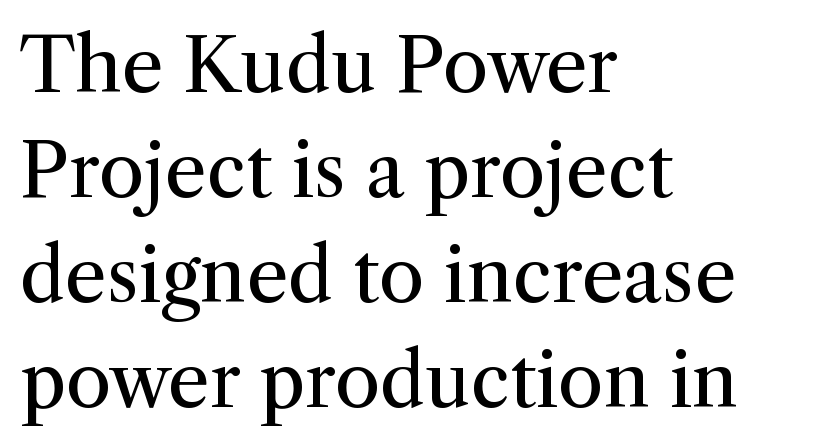
Q: Is the text bold? A: No.
Q: Is the text italic (slanted)? A: No, it is upright.
Q: Is the typeface a serif or a sans-serif typeface? A: Serif.
Q: Is the text underlined? A: No.
Q: How is the paragraph aligned? A: Left-aligned.
Q: Is the spacing between letters normal or unusually wide? A: Normal.
Q: Is the spacing between lines tight, normal or loose? A: Normal.
Q: Width (condensed, normal, or wide)? A: Normal.
Q: Stroke contrast? A: Medium.
Q: x-height? A: Medium.
Q: Monospaced? A: No.
